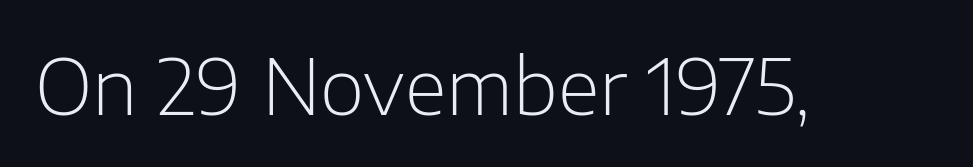
The image shows 77 px light sans-serif type, upright; set normal letter spacing, not underlined; low stroke contrast and a medium x-height.
